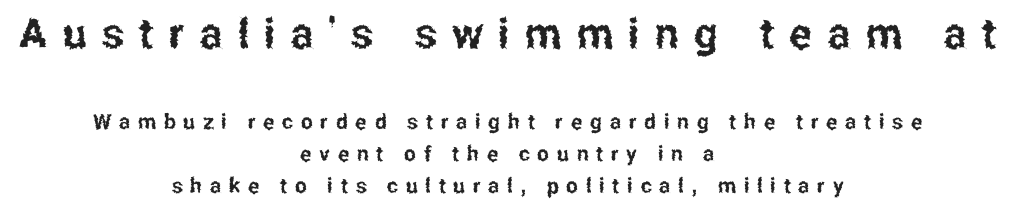
Q: Is the text italic (slanted)? A: No, it is upright.
Q: Is the typeface a serif or a sans-serif typeface? A: Sans-serif.
Q: Is the text underlined? A: No.
Q: How is the paragraph aligned? A: Centered.
Q: Is the spacing between letters normal or unusually wide? A: Unusually wide.
Q: Is the spacing between lines tight, normal or loose? A: Normal.
Q: Which block of text is set in a larger size, the first (top) or the second (bottom)? A: The first (top) one.
Q: Width (condensed, normal, or wide)? A: Condensed.
Q: Stroke contrast? A: Low.
Q: x-height? A: Medium.
Q: Monospaced? A: No.
